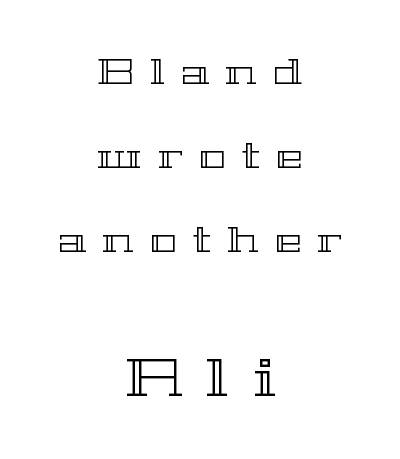
The image shows 54 px wide type, upright; set centered, loose line spacing (2.34x), unusually wide letter spacing (+0.45 em), not underlined; the second (bottom) block is 1.5x larger; a medium x-height.
